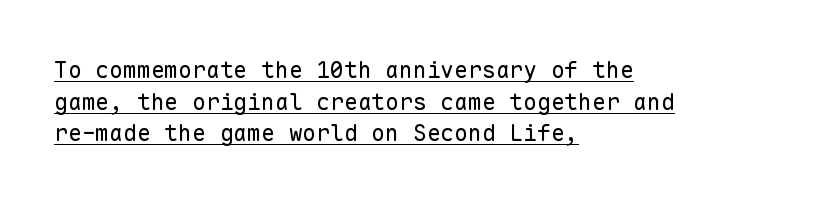
The image shows 23 px text type, upright; set left-aligned, normal line spacing (1.37x), normal letter spacing, underlined.
